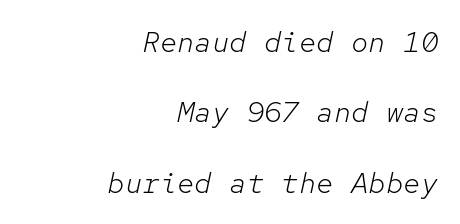
Q: Is the text bold? A: No.
Q: Is the text italic (slanted)? A: Yes, it leans right by about 12 degrees.
Q: Is the text underlined? A: No.
Q: How is the paragraph aligned? A: Right-aligned.
Q: Is the spacing between letters normal or unusually wide? A: Normal.
Q: Is the spacing between lines tight, normal or loose? A: Loose.
Q: Width (condensed, normal, or wide)? A: Normal.
Q: Stroke contrast? A: Low.
Q: x-height? A: Medium.
Q: Monospaced? A: Yes.
